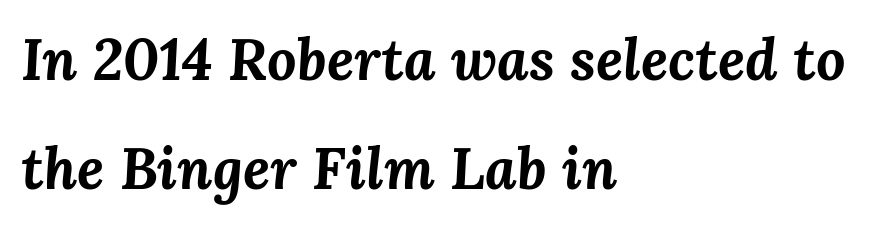
Visually the block forms a straight wall on the left and a jagged coastline on the right. Does the lettering tilt? It does — this is italic. Think of a printed novel: that variable character pitch is what you see here. There is no visible air inserted between adjacent glyphs. The glyphs are unaccompanied by any horizontal stroke below them.
